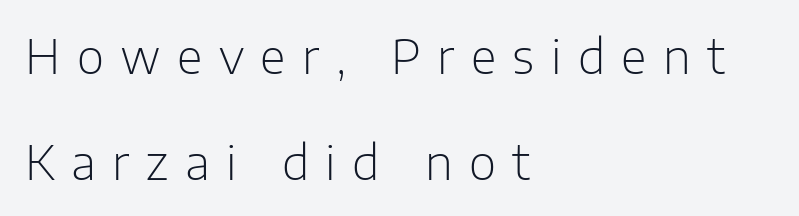
{"serif": "no", "italic": "no", "bold": "no", "weight": "light", "width": "normal", "stroke_contrast": "low", "x_height": "medium", "monospaced": "no", "underline": "no", "align": "left", "line_spacing": "loose", "line_spacing_ratio": 2.25, "letter_spacing": "wide", "letter_spacing_em": 0.35, "glyph_px": 47}
